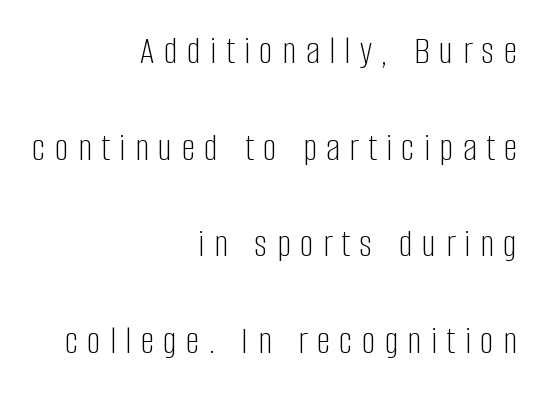
Q: Is the text bold? A: No.
Q: Is the text italic (slanted)? A: No, it is upright.
Q: Is the typeface a serif or a sans-serif typeface? A: Sans-serif.
Q: Is the text underlined? A: No.
Q: How is the paragraph aligned? A: Right-aligned.
Q: Is the spacing between letters normal or unusually wide? A: Unusually wide.
Q: Is the spacing between lines tight, normal or loose? A: Loose.
Q: Width (condensed, normal, or wide)? A: Condensed.
Q: Stroke contrast? A: Low.
Q: x-height? A: Large.
Q: Monospaced? A: No.
